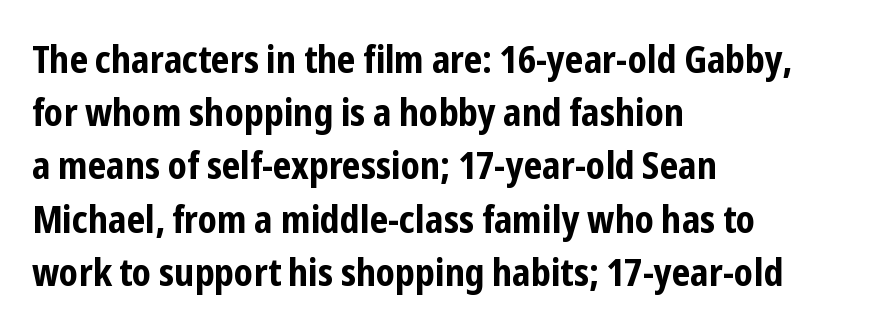
Q: Is the text bold? A: Yes.
Q: Is the text italic (slanted)? A: No, it is upright.
Q: Is the typeface a serif or a sans-serif typeface? A: Sans-serif.
Q: Is the text underlined? A: No.
Q: How is the paragraph aligned? A: Left-aligned.
Q: Is the spacing between letters normal or unusually wide? A: Normal.
Q: Is the spacing between lines tight, normal or loose? A: Normal.
Q: Width (condensed, normal, or wide)? A: Condensed.
Q: Stroke contrast? A: Low.
Q: x-height? A: Medium.
Q: Monospaced? A: No.
